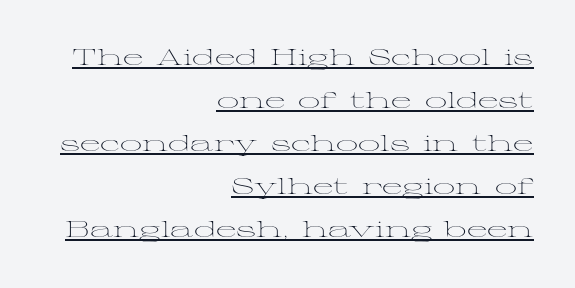
Q: Is the text bold? A: No.
Q: Is the text italic (slanted)? A: No, it is upright.
Q: Is the text underlined? A: Yes.
Q: How is the paragraph aligned? A: Right-aligned.
Q: Is the spacing between letters normal or unusually wide? A: Normal.
Q: Is the spacing between lines tight, normal or loose? A: Loose.
